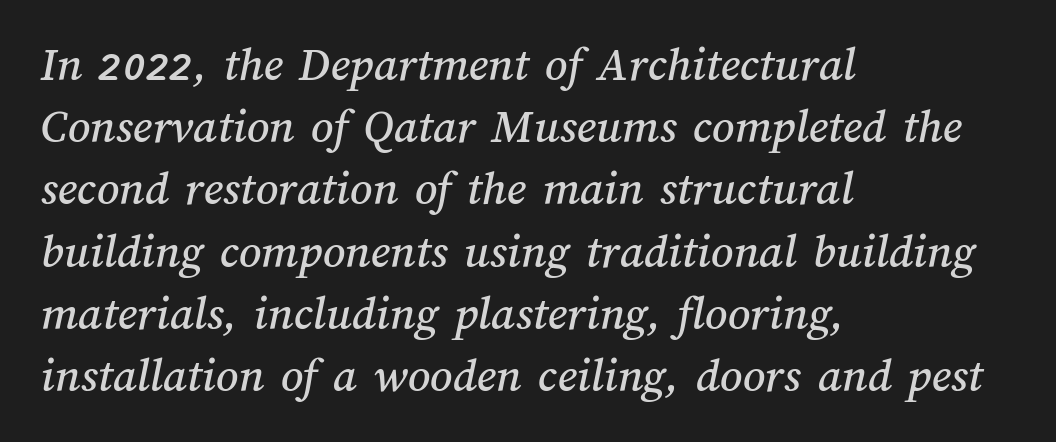
Q: Is the text underlined? A: No.
Q: How is the paragraph aligned? A: Left-aligned.
Q: Is the spacing between letters normal or unusually wide? A: Normal.
Q: Is the spacing between lines tight, normal or loose? A: Normal.
Q: Width (condensed, normal, or wide)? A: Normal.
Q: Stroke contrast? A: Medium.
Q: x-height? A: Medium.
Q: Monospaced? A: No.
